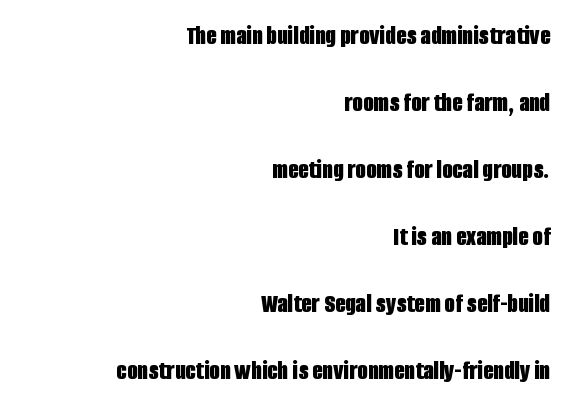
The image shows 27 px bold type, upright; set right-aligned, loose line spacing (2.48x), normal letter spacing, not underlined.
